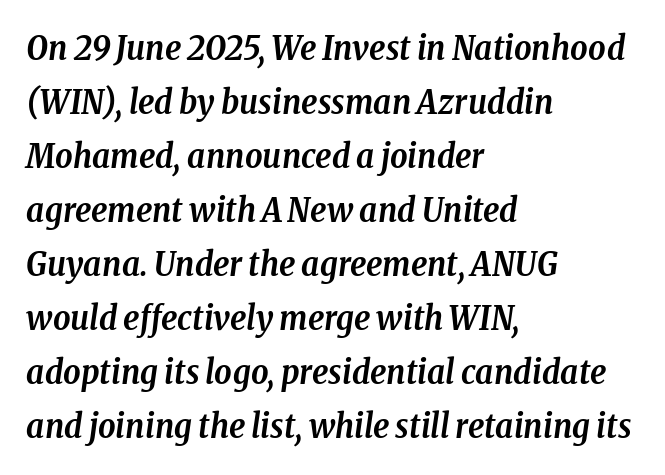
Weight check: bold — yes, fully. Do the characters align in a grid? No, the font is proportional. Bare-footed words on every line. Horizontally, the lines are justified to the leading edge only.
